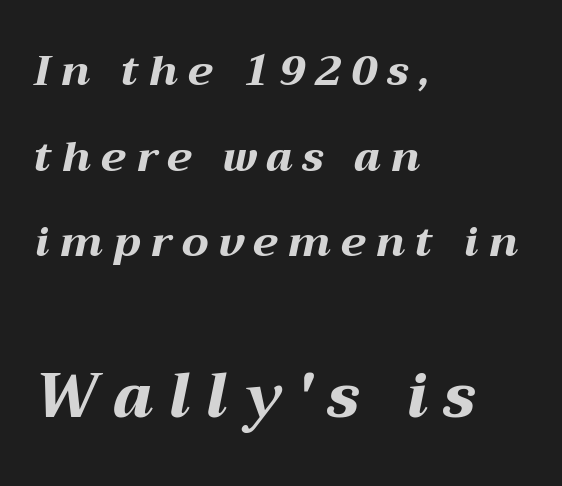
Vertically, the passage feels expansive, rows floating well apart. Type without underlining. Slanted lettering throughout. Notice how thick the strokes are: this is what a full bold looks like.
